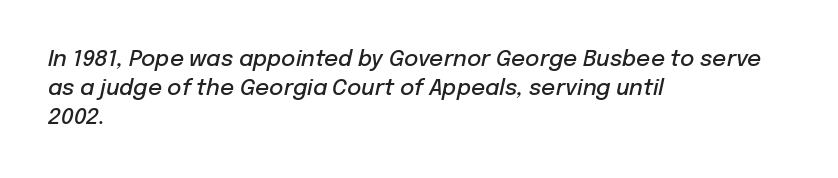
The image shows 22 px text type, italic (leaning right); set left-aligned, normal line spacing (1.31x), normal letter spacing, not underlined.
